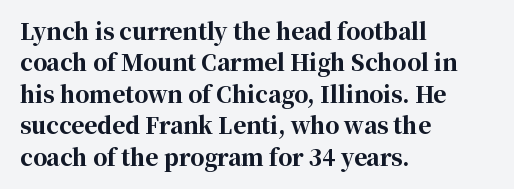
Q: Is the text bold? A: Yes.
Q: Is the text italic (slanted)? A: No, it is upright.
Q: Is the text underlined? A: No.
Q: How is the paragraph aligned? A: Left-aligned.
Q: Is the spacing between letters normal or unusually wide? A: Normal.
Q: Is the spacing between lines tight, normal or loose? A: Normal.
